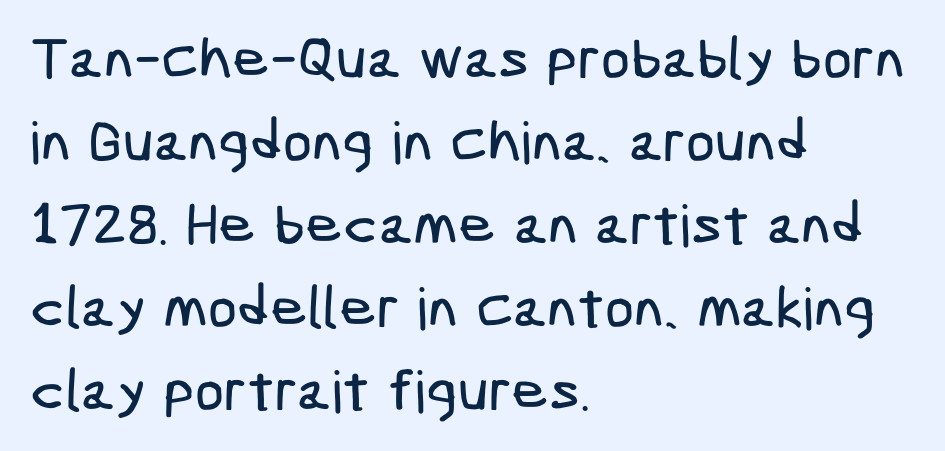
{"serif": "no", "width": "condensed", "stroke_contrast": "low", "x_height": "medium", "underline": "no", "align": "left", "line_spacing": "normal", "line_spacing_ratio": 1.43, "letter_spacing": "normal", "letter_spacing_em": 0.0, "glyph_px": 58}
